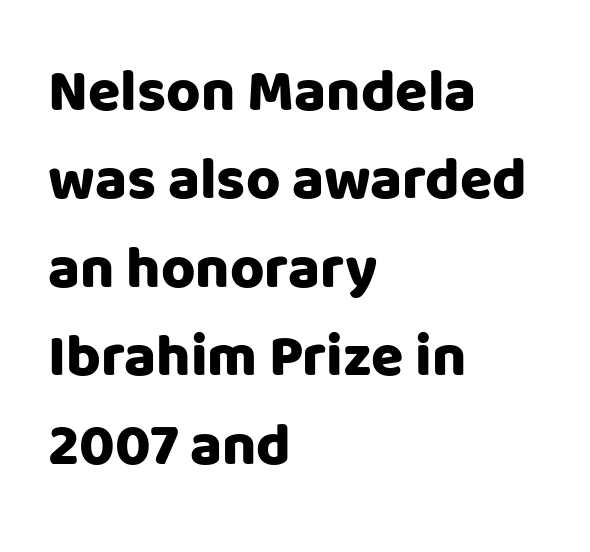
One glance says typical: line gaps are just what's usual. A typesetter would call this proportional, since set widths differ per character. Nope, not italic — everything's standing straight. Underline: absent. In terms of letterspacing, this is plain default setting.
